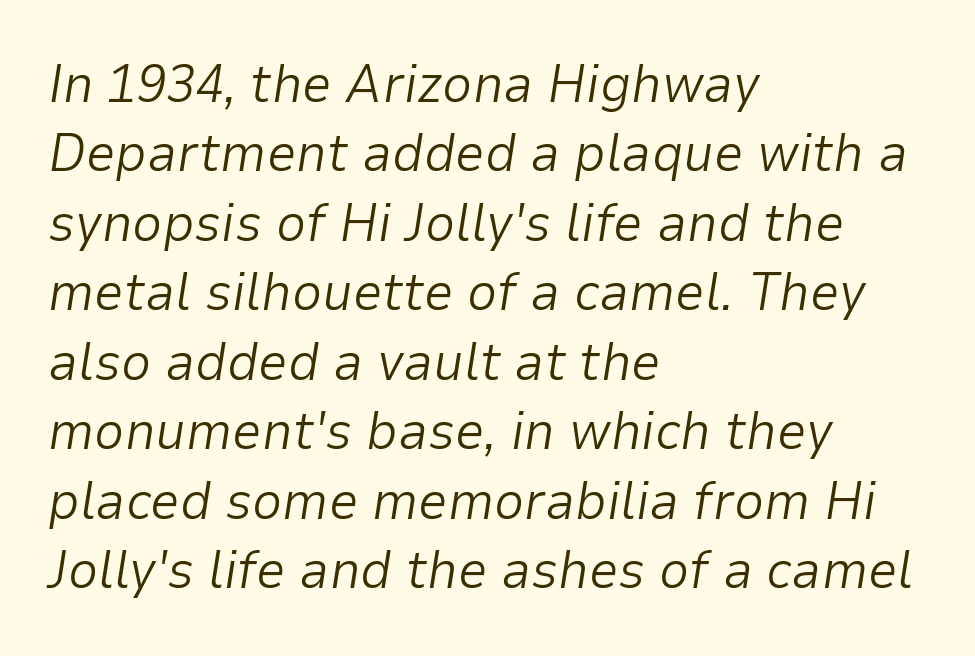
The face used here is proportionally spaced, like ordinary book or web type. A student would call this left alignment; a typographer would say flush left, rag right. Lines of text with bare space underneath. Weight class: somewhere from thin through regular. The tracking reads as untouched default to a designer's eye.
